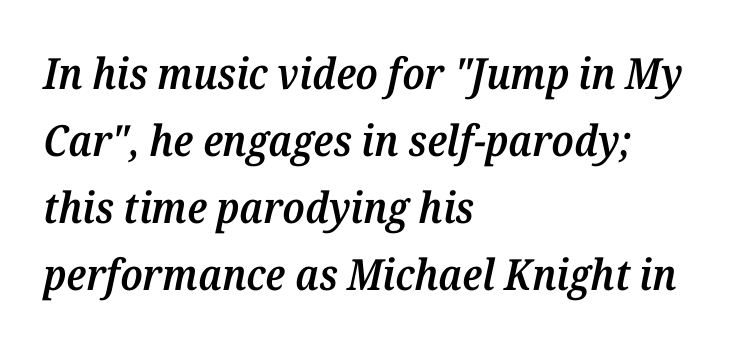
The image shows 43 px semibold serif type, italic (leaning right); set left-aligned, normal line spacing (1.56x), normal letter spacing, not underlined; medium stroke contrast and a medium x-height.
